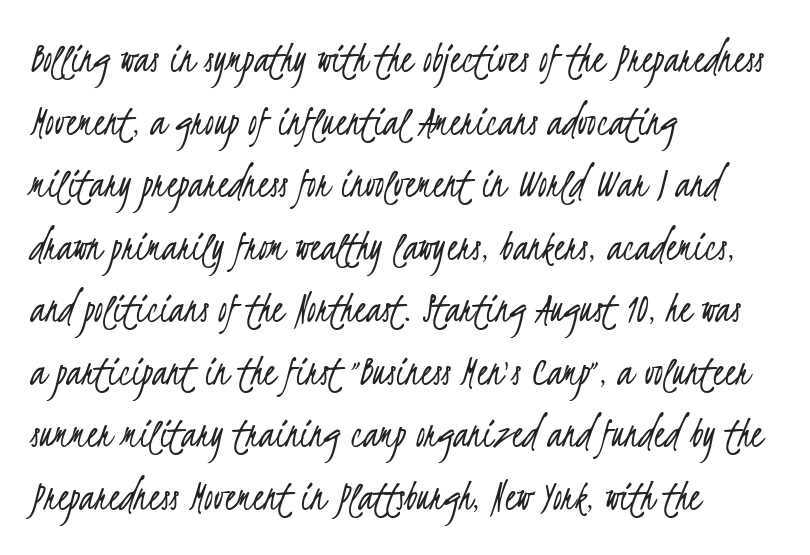
The gap between lines stays unmarked. Observe the absence of serifs on each vertical stroke in this sample. A typesetter would call this leading conventional body-copy spacing. Compared with a centered layout, this one pins lines to the left instead.
